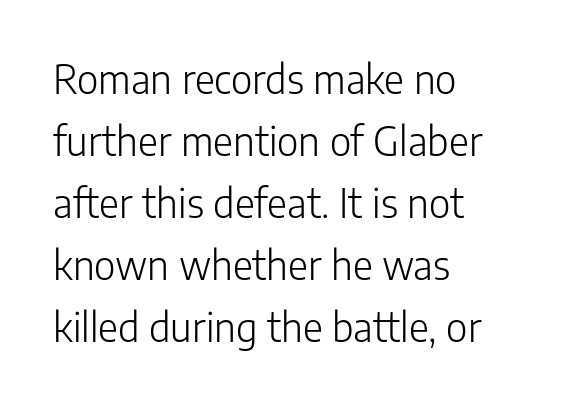
This block has exactly the height ordinary leading produces. This rendering employs a face without finishing strokes, i.e., a sans-serif. The gaps between neighbouring characters are ordinary and unremarkable. The strip under each line holds only bare page.
